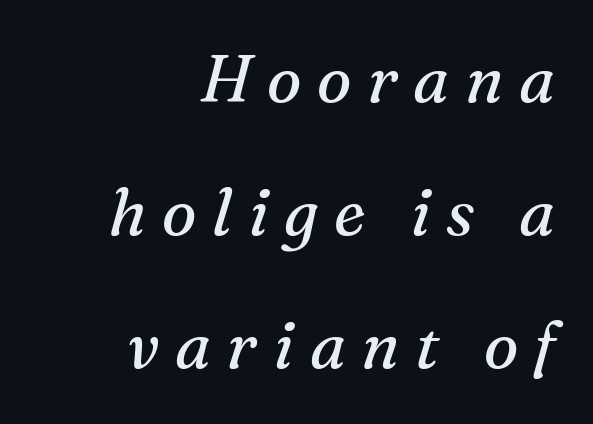
The image shows 65 px regular-weight serif type, italic (leaning right); set right-aligned, loose line spacing (2.05x), unusually wide letter spacing (+0.24 em), not underlined; medium stroke contrast and a medium x-height.
